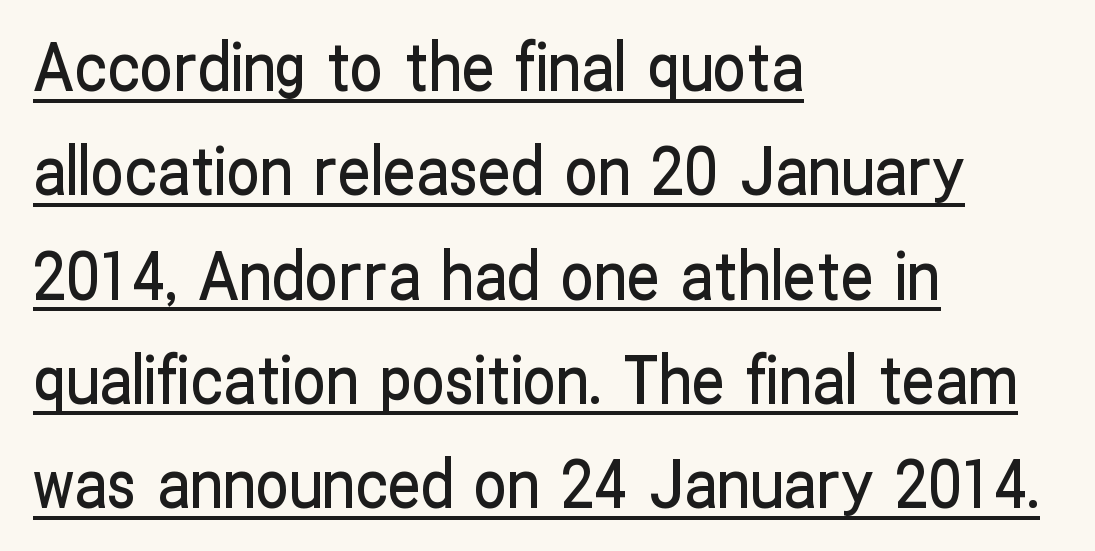
{"serif": "no", "italic": "no", "width": "condensed", "stroke_contrast": "low", "x_height": "medium", "monospaced": "no", "underline": "yes", "align": "left", "line_spacing": "normal", "line_spacing_ratio": 1.58, "letter_spacing": "normal", "letter_spacing_em": 0.0, "glyph_px": 66}
